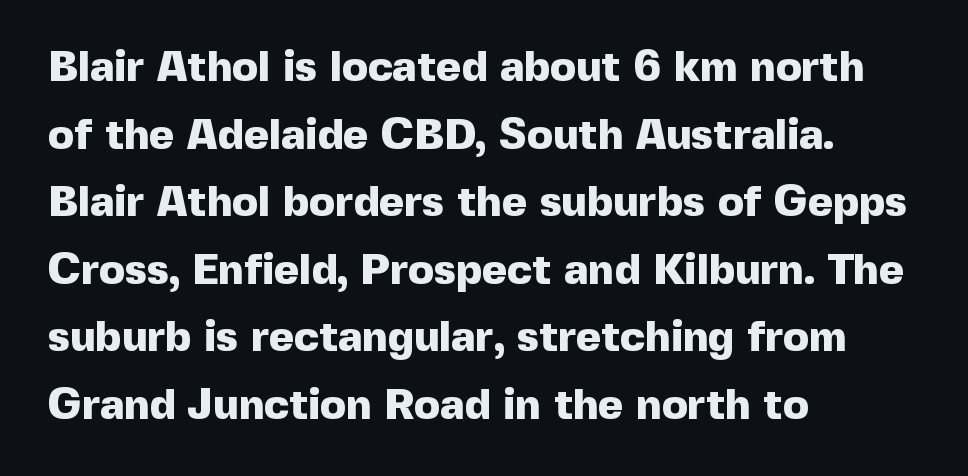
Q: Is the text bold? A: Yes.
Q: Is the text italic (slanted)? A: No, it is upright.
Q: Is the typeface a serif or a sans-serif typeface? A: Sans-serif.
Q: Is the text underlined? A: No.
Q: How is the paragraph aligned? A: Left-aligned.
Q: Is the spacing between letters normal or unusually wide? A: Normal.
Q: Is the spacing between lines tight, normal or loose? A: Normal.
Q: Width (condensed, normal, or wide)? A: Normal.
Q: x-height? A: Medium.
Q: Monospaced? A: No.
